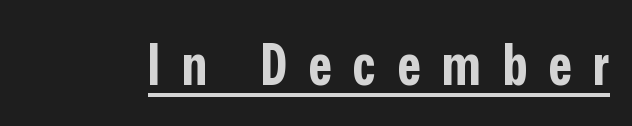
{"serif": "no", "italic": "no", "bold": "yes", "weight": "bold", "width": "condensed", "stroke_contrast": "low", "x_height": "medium", "monospaced": "no", "underline": "yes", "letter_spacing": "wide", "letter_spacing_em": 0.39, "glyph_px": 56}
